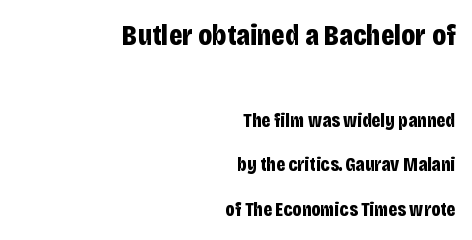
The area under the type is left untouched. The emphasis by scale lands on block number one, above. Right-aligned paragraph, ragged on the left. The strokes are fattened all the way to bold. Do the letters lean? They stand straight. The passage shown is typed in a proportional face where columns would drift.
